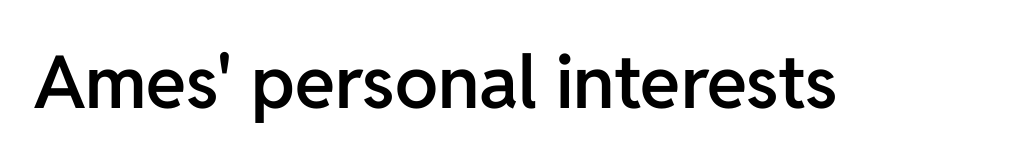
The image shows 73 px semibold sans-serif type, upright; set normal letter spacing, not underlined; low stroke contrast and a medium x-height.
